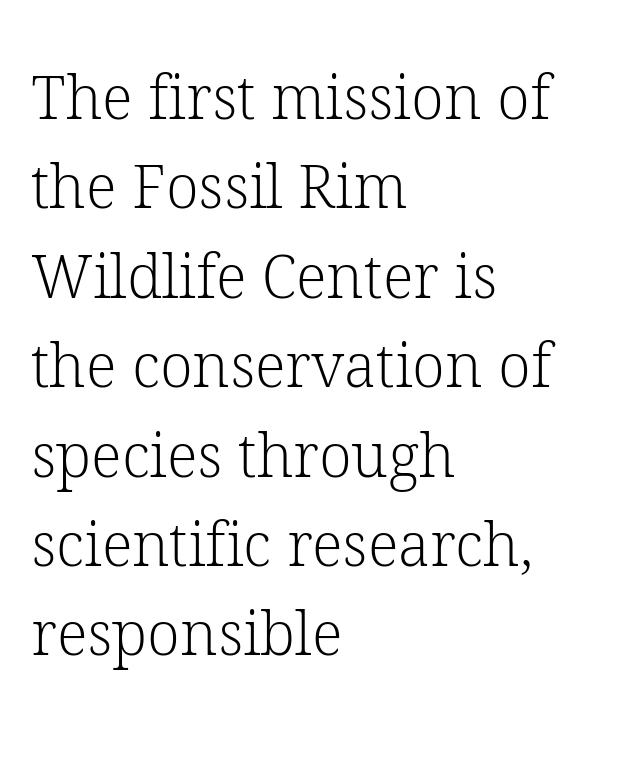
The image shows 60 px light serif type, upright; set left-aligned, normal line spacing (1.49x), normal letter spacing, not underlined; low stroke contrast and a medium x-height.
